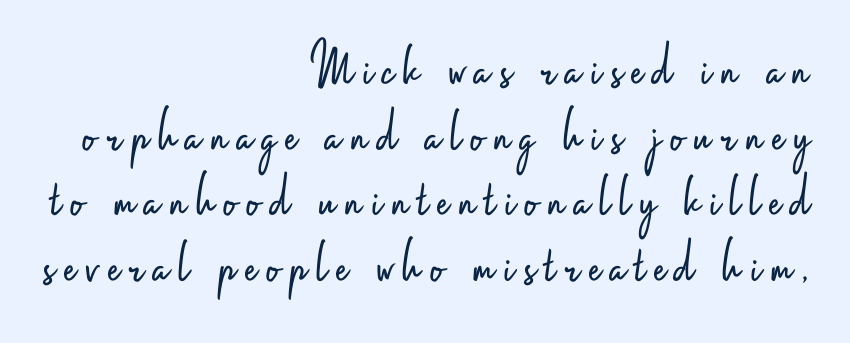
Q: Is the text bold? A: No.
Q: Is the text italic (slanted)? A: Yes.
Q: Is the typeface a serif or a sans-serif typeface? A: Sans-serif.
Q: Is the text underlined? A: No.
Q: How is the paragraph aligned? A: Right-aligned.
Q: Is the spacing between lines tight, normal or loose? A: Tight.
Q: Width (condensed, normal, or wide)? A: Condensed.
Q: Stroke contrast? A: Low.
Q: x-height? A: Small.
Q: Monospaced? A: No.
